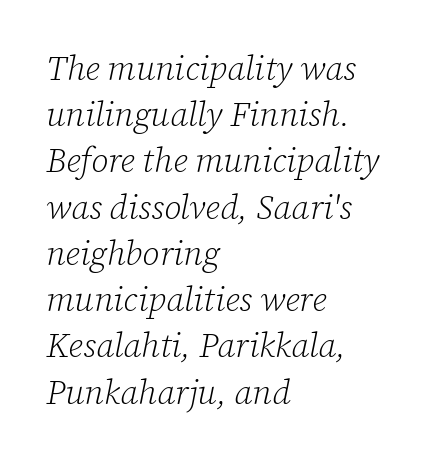
{"serif": "yes", "italic": "yes", "lean": "right", "slant_degrees": 12, "bold": "no", "weight": "light", "width": "normal", "stroke_contrast": "low", "x_height": "medium", "monospaced": "no", "underline": "no", "align": "left", "line_spacing": "normal", "line_spacing_ratio": 1.36, "letter_spacing": "normal", "letter_spacing_em": 0.0, "glyph_px": 34}
